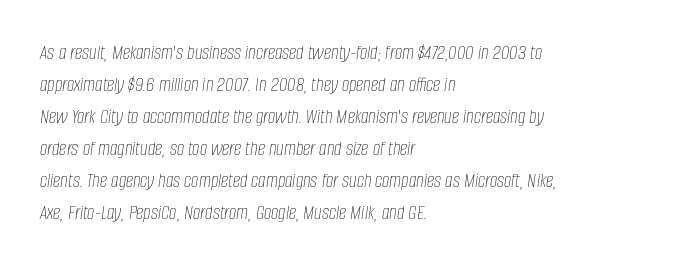
{"italic": "yes", "lean": "right", "slant_degrees": 8, "bold": "no", "underline": "no", "align": "left", "line_spacing": "normal", "line_spacing_ratio": 1.52, "letter_spacing": "normal", "letter_spacing_em": 0.0, "glyph_px": 21}
